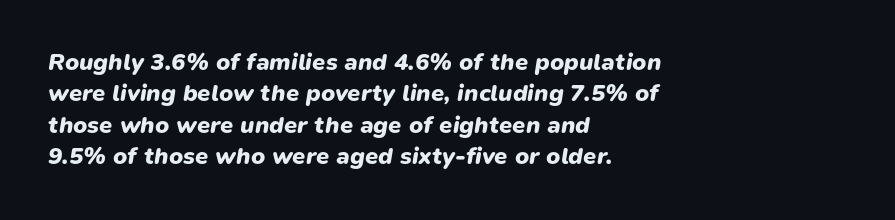
Q: Is the text bold? A: Yes.
Q: Is the text italic (slanted)? A: Yes, it leans right by about 9 degrees.
Q: Is the text underlined? A: No.
Q: How is the paragraph aligned? A: Left-aligned.
Q: Is the spacing between letters normal or unusually wide? A: Normal.
Q: Is the spacing between lines tight, normal or loose? A: Normal.
